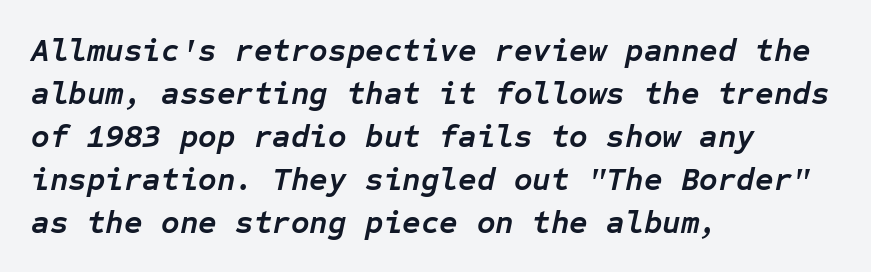
The image shows 32 px semibold type, italic (leaning right), monospaced; set left-aligned, normal line spacing (1.34x), normal letter spacing, not underlined; low stroke contrast and a medium x-height.
